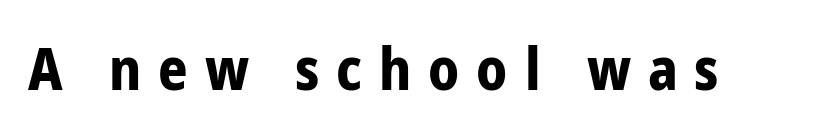
Q: Is the text bold? A: Yes.
Q: Is the text italic (slanted)? A: No, it is upright.
Q: Is the typeface a serif or a sans-serif typeface? A: Sans-serif.
Q: Is the text underlined? A: No.
Q: Is the spacing between letters normal or unusually wide? A: Unusually wide.
Q: Width (condensed, normal, or wide)? A: Condensed.
Q: Stroke contrast? A: Low.
Q: x-height? A: Medium.
Q: Monospaced? A: No.
